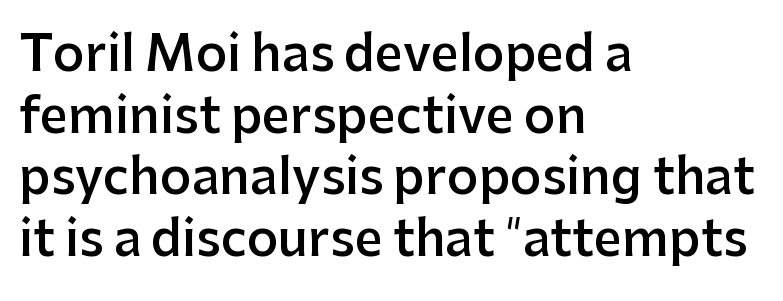
The image shows 49 px semibold sans-serif type, upright; set left-aligned, normal line spacing (1.26x), normal letter spacing, not underlined; low stroke contrast and a medium x-height.
